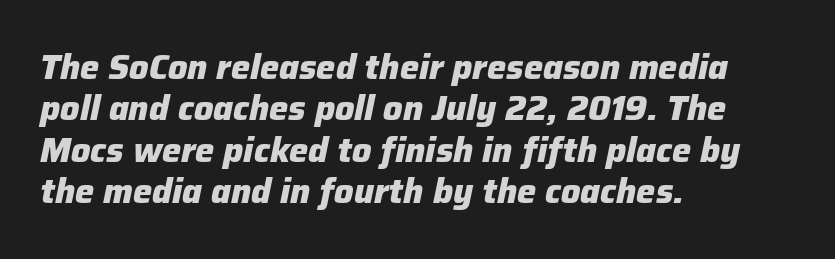
The words here are not underlined. The compositor pushed each line to the left boundary. Short note: letters normally spaced. Chunky letters — that's bold for sure.
